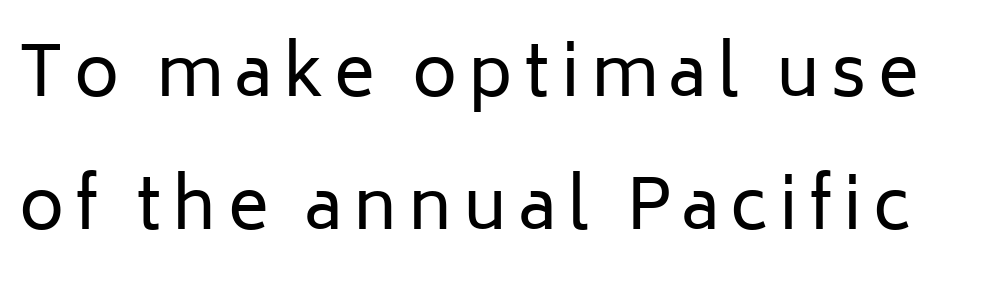
Unmarked baselines from the first word to the last. Nope, not italic — everything's standing straight. The face used here is a sans, in the tradition of grotesques and geometrics. Is the type heavy? It reads as light-to-regular instead. This sample has the flowing, uneven cadence of proportional lettering. Notice the wide empty band between every row — that's loose leading.
